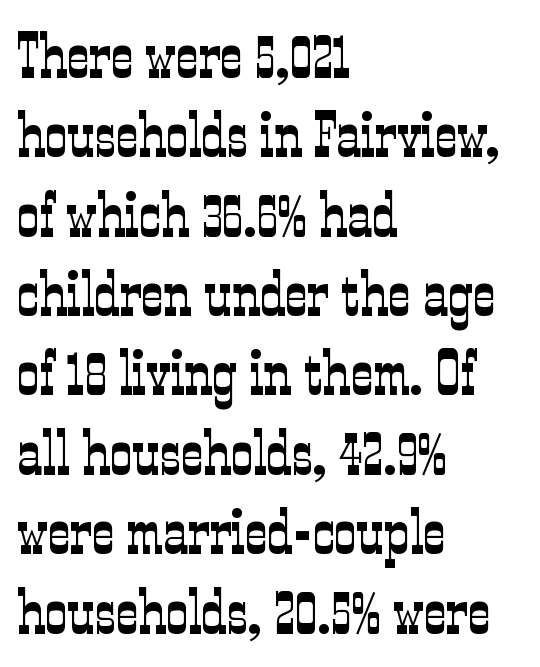
It's the straight-up-and-down kind of type. Classification — serif. Teacher's note: observe the even left margin — that is flush-left alignment. Rows of type keep a routine distance in the vertical direction. Type without underlining. The passage shown is typed in a proportional face where columns would drift.
